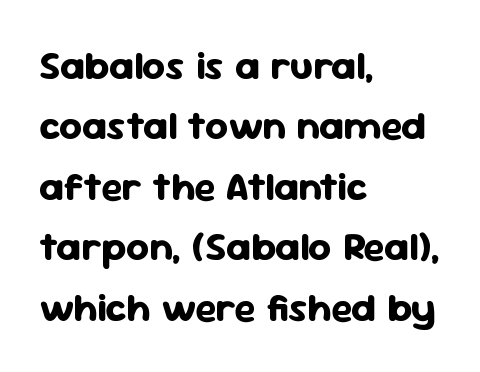
The rendering keeps characters at their native spacing. Thick stems and heavy bowls — unmistakably bold. The rag falls on the right side of this text block. Character widths vary here, with narrow letters taking less room than wide ones.
